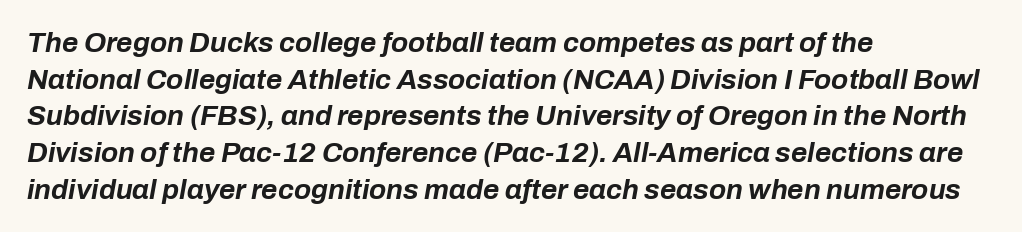
{"italic": "yes", "lean": "right", "slant_degrees": 10, "bold": "yes", "weight": "bold", "width": "normal", "stroke_contrast": "low", "x_height": "medium", "monospaced": "no", "underline": "no", "align": "left", "line_spacing": "normal", "line_spacing_ratio": 1.31, "letter_spacing": "normal", "letter_spacing_em": 0.0, "glyph_px": 28}
